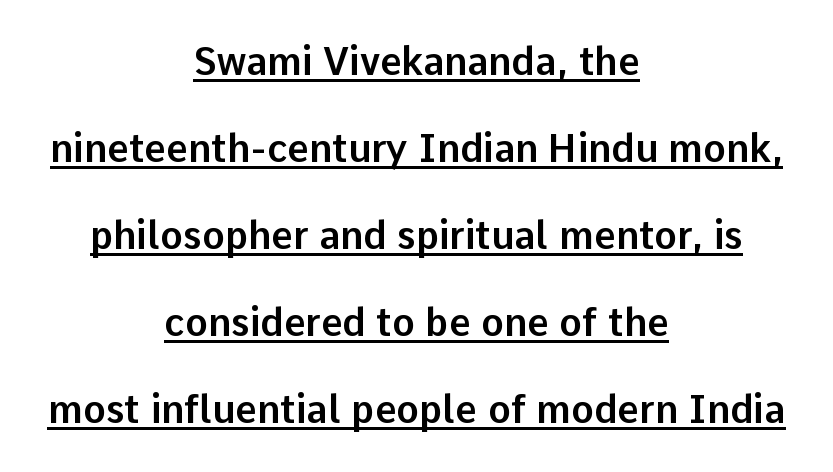
Each new line begins a long way beneath the previous one. Which margin do the lines hug? Neither — every line sits in the middle. Somebody hit Ctrl+U on this one — the words are underlined. Unlike italic type, these characters show no tilt at all. Unlike a traditional serif, this face leaves its strokes unadorned.
